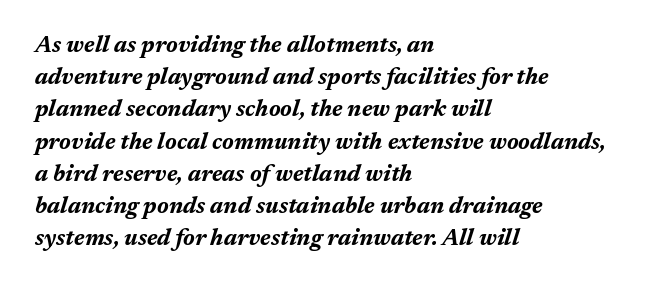
The image shows 23 px bold type, italic (leaning right); set left-aligned, normal line spacing (1.4x), normal letter spacing, not underlined.
